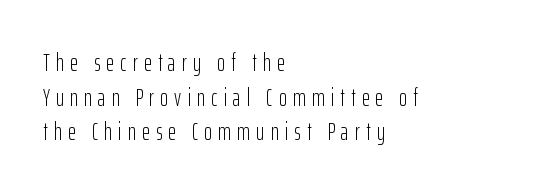
Q: Is the text bold? A: No.
Q: Is the text italic (slanted)? A: No, it is upright.
Q: Is the text underlined? A: No.
Q: How is the paragraph aligned? A: Left-aligned.
Q: Is the spacing between letters normal or unusually wide? A: Unusually wide.
Q: Is the spacing between lines tight, normal or loose? A: Normal.
